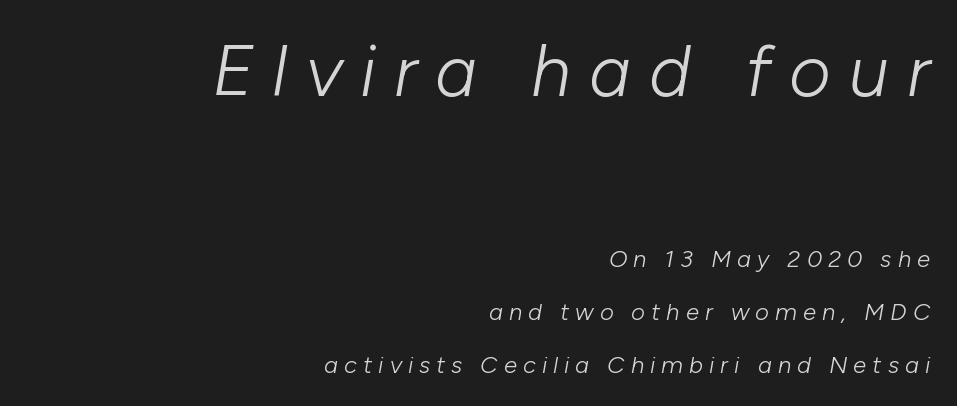
The image shows 72 px light type, italic (leaning right); set right-aligned, loose line spacing (2.21x), unusually wide letter spacing (+0.25 em), not underlined; the first (top) block is 3.0x larger; low stroke contrast and a medium x-height.
